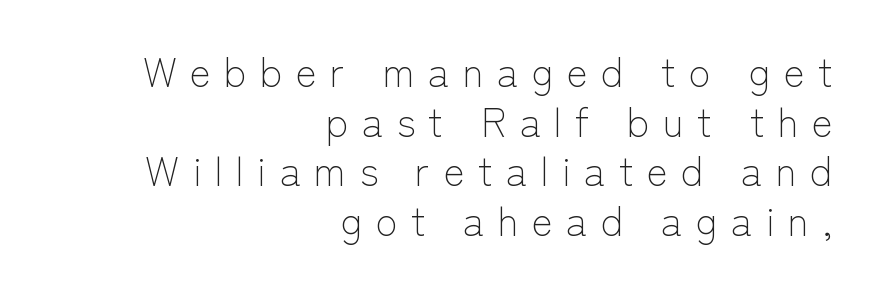
Q: Is the text bold? A: No.
Q: Is the text italic (slanted)? A: No, it is upright.
Q: Is the typeface a serif or a sans-serif typeface? A: Sans-serif.
Q: Is the text underlined? A: No.
Q: How is the paragraph aligned? A: Right-aligned.
Q: Is the spacing between letters normal or unusually wide? A: Unusually wide.
Q: Width (condensed, normal, or wide)? A: Normal.
Q: Stroke contrast? A: Low.
Q: x-height? A: Medium.
Q: Monospaced? A: No.
